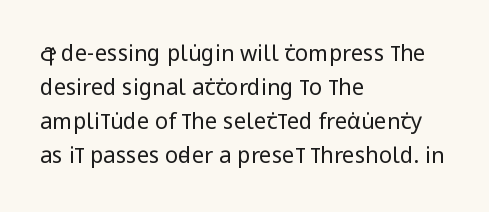
The image shows 22 px text type, upright; set left-aligned, normal line spacing (1.54x), normal letter spacing, not underlined.
